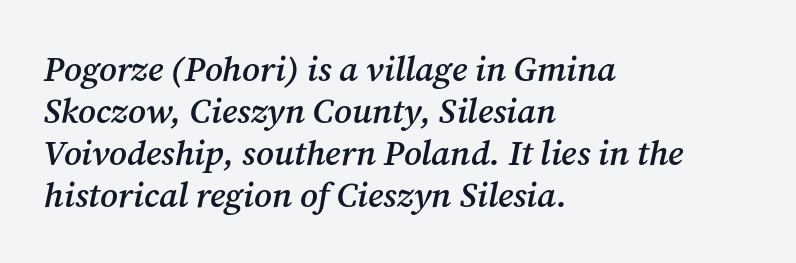
Q: Is the text bold? A: Semi-bold.
Q: Is the text italic (slanted)? A: Yes, it leans right by about 12 degrees.
Q: Is the typeface a serif or a sans-serif typeface? A: Serif.
Q: Is the text underlined? A: No.
Q: How is the paragraph aligned? A: Left-aligned.
Q: Is the spacing between letters normal or unusually wide? A: Normal.
Q: Width (condensed, normal, or wide)? A: Normal.
Q: Stroke contrast? A: Medium.
Q: x-height? A: Medium.
Q: Monospaced? A: No.
